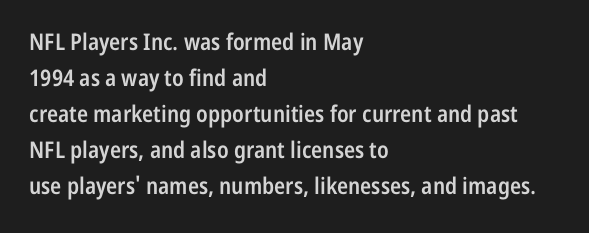
All the whitespace from short lines collects on the right. The space between consecutive lines is moderate. The type is set solid horizontally, with unmodified tracking. Does the lettering tilt? It doesn't — this is upright. Is the type bold? Partly — it's a semibold, heavier than regular but not fully bold.
